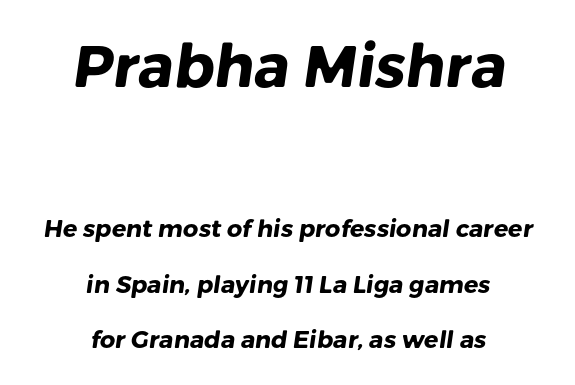
Q: Is the text bold? A: Yes.
Q: Is the typeface a serif or a sans-serif typeface? A: Sans-serif.
Q: Is the text underlined? A: No.
Q: How is the paragraph aligned? A: Centered.
Q: Is the spacing between letters normal or unusually wide? A: Normal.
Q: Is the spacing between lines tight, normal or loose? A: Loose.
Q: Which block of text is set in a larger size, the first (top) or the second (bottom)? A: The first (top) one.
Q: Width (condensed, normal, or wide)? A: Normal.
Q: Stroke contrast? A: Low.
Q: x-height? A: Medium.
Q: Monospaced? A: No.
